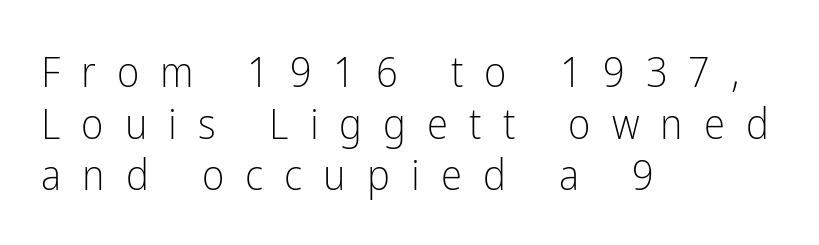
{"serif": "no", "italic": "no", "bold": "no", "weight": "light", "width": "condensed", "stroke_contrast": "low", "x_height": "medium", "monospaced": "no", "underline": "no", "align": "left", "line_spacing_ratio": 1.2, "letter_spacing": "wide", "letter_spacing_em": 0.49, "glyph_px": 43}
